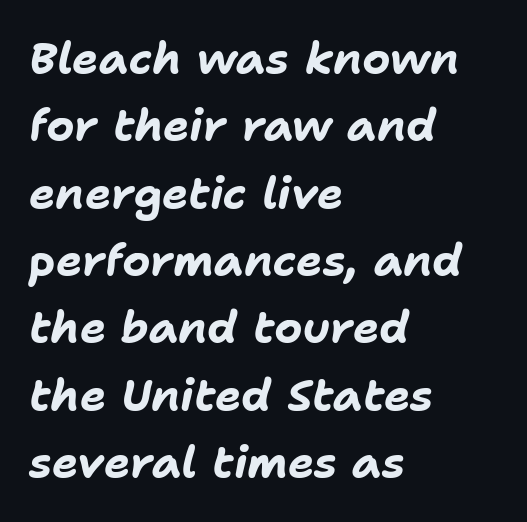
{"italic": "yes", "lean": "right", "slant_degrees": 11, "bold": "yes", "weight": "bold", "width": "normal", "stroke_contrast": "low", "x_height": "medium", "monospaced": "no", "underline": "no", "align": "left", "line_spacing": "normal", "line_spacing_ratio": 1.53, "letter_spacing": "normal", "letter_spacing_em": 0.0, "glyph_px": 44}
